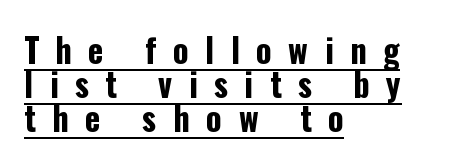
The image shows 33 px bold, condensed sans-serif type, upright; set left-aligned, tight line spacing (1.03x), unusually wide letter spacing (+0.5 em), underlined; low stroke contrast and a medium x-height.
